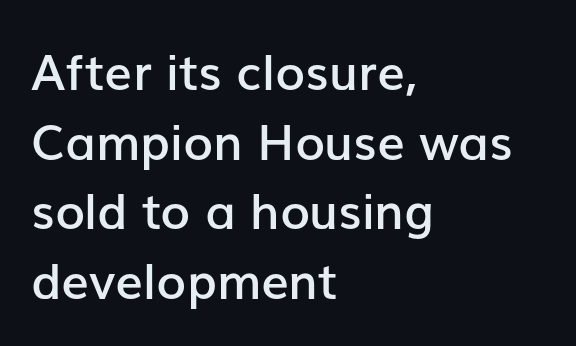
Q: Is the text bold? A: Semi-bold.
Q: Is the text italic (slanted)? A: No, it is upright.
Q: Is the typeface a serif or a sans-serif typeface? A: Sans-serif.
Q: Is the text underlined? A: No.
Q: How is the paragraph aligned? A: Left-aligned.
Q: Is the spacing between letters normal or unusually wide? A: Normal.
Q: Is the spacing between lines tight, normal or loose? A: Normal.
Q: Width (condensed, normal, or wide)? A: Normal.
Q: Stroke contrast? A: Low.
Q: x-height? A: Medium.
Q: Monospaced? A: No.
